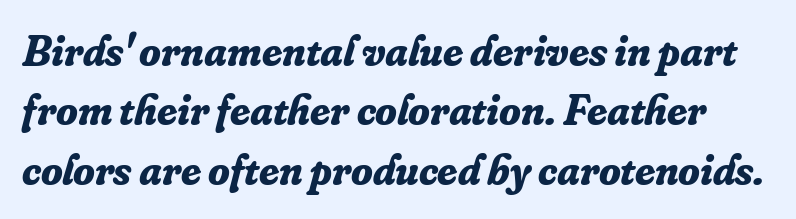
The image shows 44 px bold serif type, italic (leaning right); set normal line spacing (1.35x), normal letter spacing, not underlined; low stroke contrast and a small x-height.
